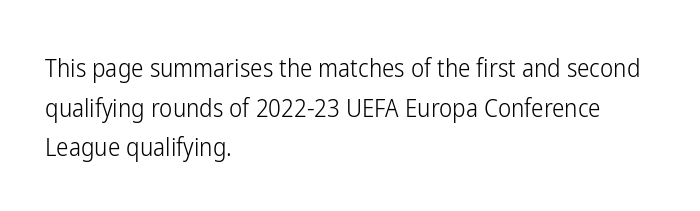
The image shows 25 px text type, upright; set left-aligned, normal line spacing (1.59x), normal letter spacing, not underlined.
